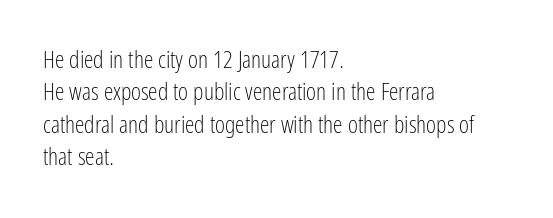
Q: Is the text bold? A: No.
Q: Is the text italic (slanted)? A: No, it is upright.
Q: Is the text underlined? A: No.
Q: How is the paragraph aligned? A: Left-aligned.
Q: Is the spacing between letters normal or unusually wide? A: Normal.
Q: Is the spacing between lines tight, normal or loose? A: Normal.
